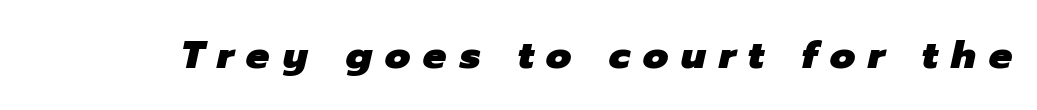
Tall strokes in this sample are angled rather than plumb. The gap between lines stays unmarked. Here the glyphs are tracked loosely, breaking word shapes into spaced letters. This is heavy type, rendered in bold.
